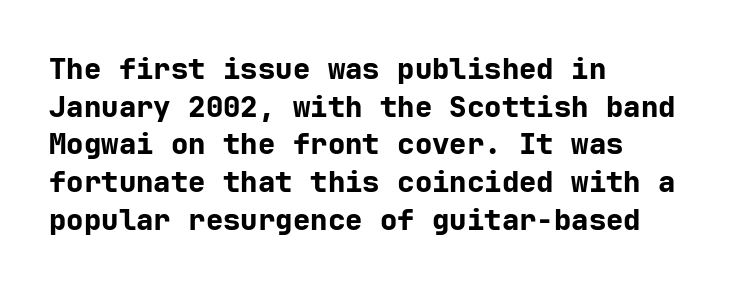
The image shows 29 px bold sans-serif type, upright; set left-aligned, normal line spacing (1.3x), normal letter spacing, not underlined; low stroke contrast and a medium x-height.
